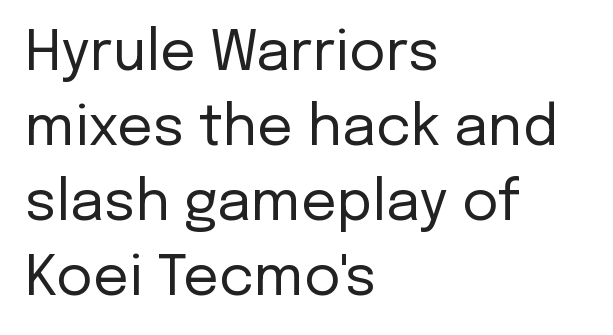
Each stroke keeps to a modest, everyday thickness or less. The setting favours the left margin, as ordinary paragraphs usually do. Does the type have serifs? No, each stem ends abruptly. Descender tails drop into unmarked territory. The passage shown has conventional tracking throughout. Vertical spacing — default.
